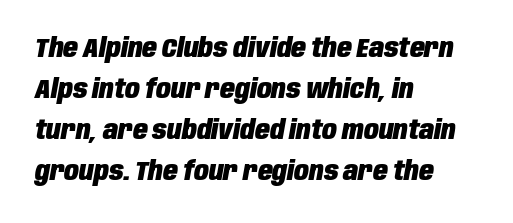
Every row of glyphs begins at an identical x-position on the left. Line spacing here is normal. The space directly below the letters is spotless. The horizontal fit of the characters is conventional and even.
